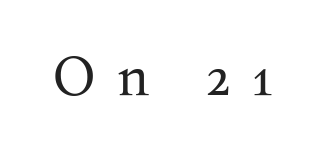
{"serif": "yes", "italic": "no", "bold": "no", "weight": "regular", "width": "normal", "stroke_contrast": "medium", "x_height": "medium", "monospaced": "no", "underline": "no", "letter_spacing": "wide", "letter_spacing_em": 0.36, "glyph_px": 56}
